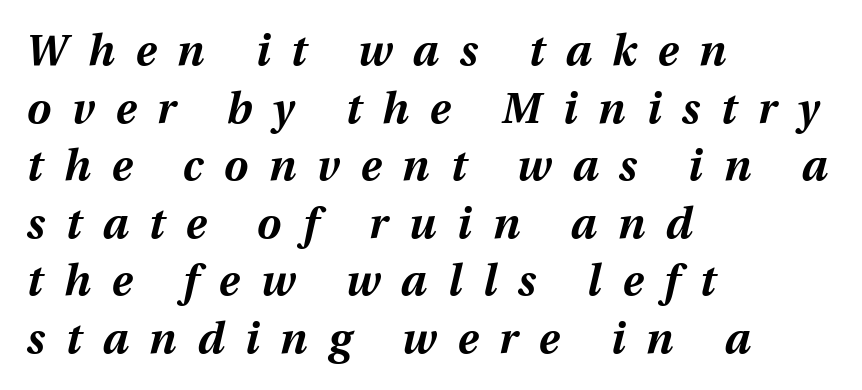
The image shows 43 px bold type, italic (leaning right); set left-aligned, normal line spacing (1.34x), unusually wide letter spacing (+0.49 em), not underlined; medium stroke contrast and a medium x-height.
